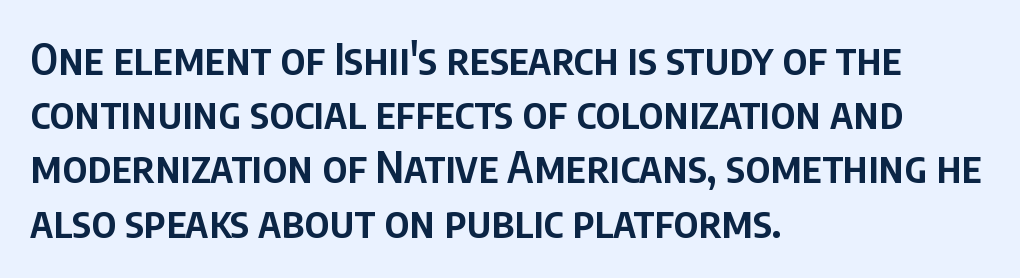
Q: Is the text bold? A: Semi-bold.
Q: Is the text italic (slanted)? A: No, it is upright.
Q: Is the typeface a serif or a sans-serif typeface? A: Sans-serif.
Q: Is the text underlined? A: No.
Q: How is the paragraph aligned? A: Left-aligned.
Q: Is the spacing between letters normal or unusually wide? A: Normal.
Q: Is the spacing between lines tight, normal or loose? A: Normal.
Q: Width (condensed, normal, or wide)? A: Condensed.
Q: Stroke contrast? A: Low.
Q: x-height? A: Large.
Q: Monospaced? A: No.
